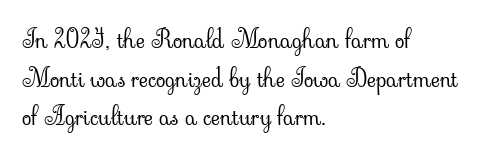
Q: Is the text bold? A: No.
Q: Is the text italic (slanted)? A: No, it is upright.
Q: Is the text underlined? A: No.
Q: How is the paragraph aligned? A: Left-aligned.
Q: Is the spacing between letters normal or unusually wide? A: Normal.
Q: Is the spacing between lines tight, normal or loose? A: Normal.
